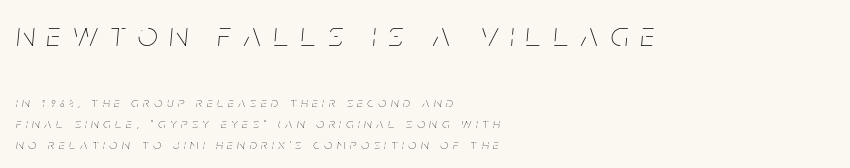
A classic flush-left, rag-right setting is used for this passage. Each row of text sits above clean, open space. Normally led — the rows are evenly, conventionally spaced. The lettering tilts uniformly, giving the passage an italic look.
